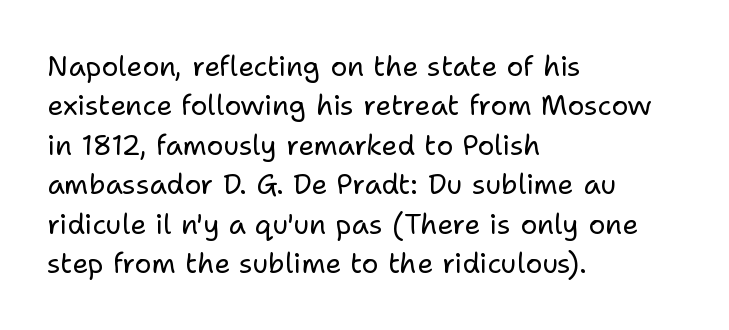
The letters carry no serifs — their stems end cleanly without finishing strokes. The strokes carry an ordinary text weight at most. Does extra space separate the letters? No, they use regular spacing. Here the designer chose a conventional face with non-uniform glyph widths.
